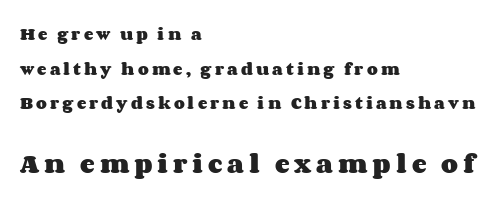
The image shows 22 px bold type, upright; set left-aligned, loose line spacing (2.48x), unusually wide letter spacing (+0.22 em), not underlined; the second (bottom) block is 1.57x larger.
